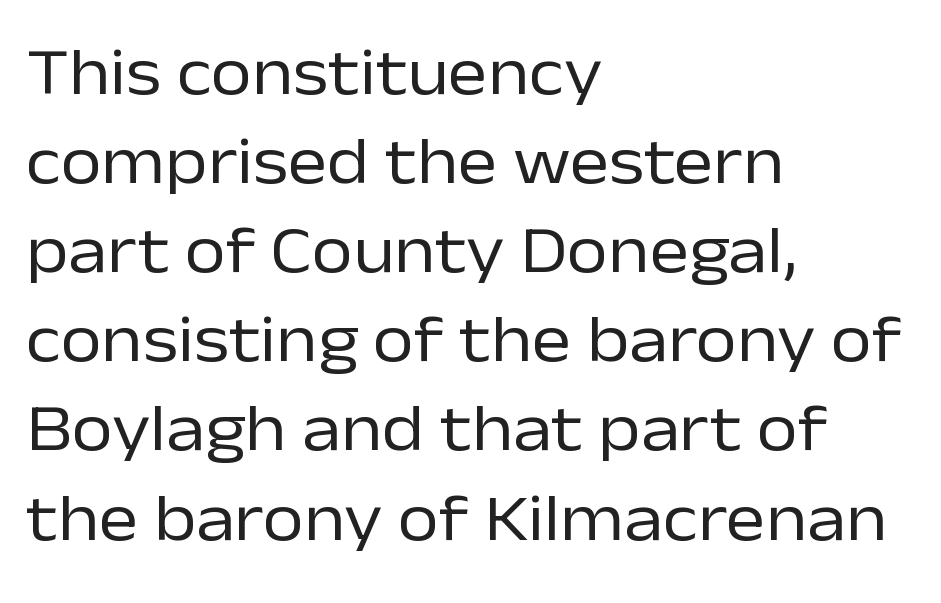
Q: Is the text bold? A: No.
Q: Is the text italic (slanted)? A: No, it is upright.
Q: Is the typeface a serif or a sans-serif typeface? A: Sans-serif.
Q: Is the text underlined? A: No.
Q: How is the paragraph aligned? A: Left-aligned.
Q: Is the spacing between letters normal or unusually wide? A: Normal.
Q: Is the spacing between lines tight, normal or loose? A: Normal.
Q: Width (condensed, normal, or wide)? A: Normal.
Q: Stroke contrast? A: Low.
Q: x-height? A: Medium.
Q: Monospaced? A: No.
